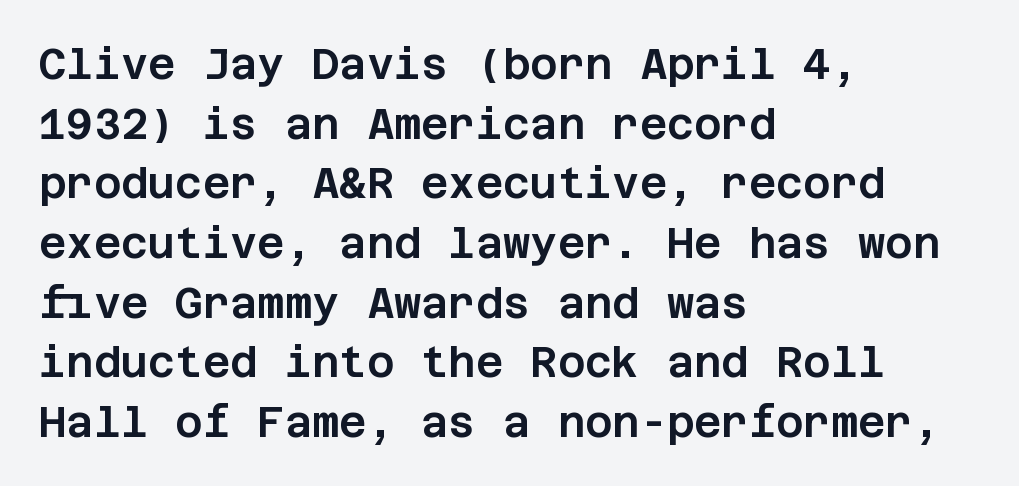
The image shows 42 px sans-serif type, upright; set left-aligned, normal line spacing (1.42x), normal letter spacing, not underlined; low stroke contrast and a large x-height.
